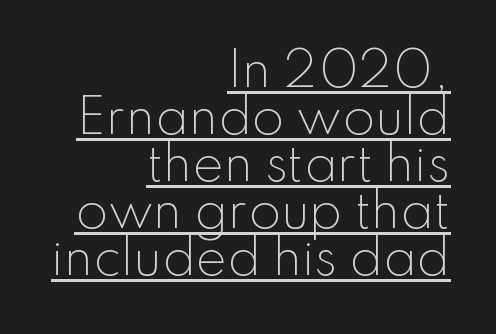
The image shows 47 px light sans-serif type, upright; set right-aligned, tight line spacing (1.0x), normal letter spacing, underlined; low stroke contrast and a small x-height.
